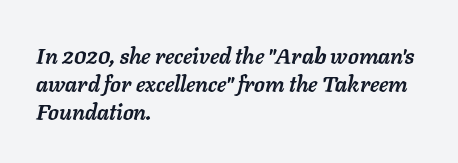
Posture: slanted. Tracking value appears to be zero — textbook default spacing. The passage is arranged the way most books set body copy — flush left. In terms of weight, the rendering is a true, heavy bold. The passage shown stacks its lines at a standard gap.
